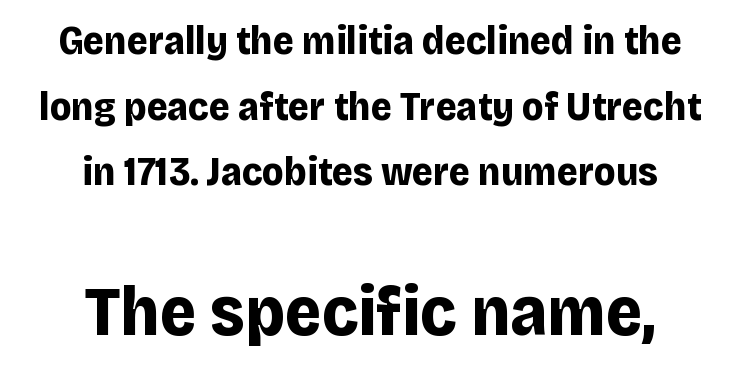
Q: Is the text bold? A: Yes.
Q: Is the text italic (slanted)? A: No, it is upright.
Q: Is the typeface a serif or a sans-serif typeface? A: Sans-serif.
Q: Is the text underlined? A: No.
Q: How is the paragraph aligned? A: Centered.
Q: Is the spacing between letters normal or unusually wide? A: Normal.
Q: Is the spacing between lines tight, normal or loose? A: Normal.
Q: Which block of text is set in a larger size, the first (top) or the second (bottom)? A: The second (bottom) one.
Q: Width (condensed, normal, or wide)? A: Normal.
Q: Stroke contrast? A: Low.
Q: x-height? A: Large.
Q: Monospaced? A: No.
